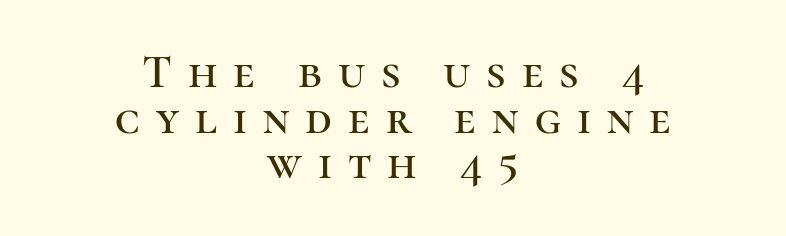
{"serif": "yes", "italic": "no", "width": "normal", "stroke_contrast": "high", "x_height": "medium", "monospaced": "no", "underline": "no", "align": "center", "line_spacing": "tight", "line_spacing_ratio": 0.97, "letter_spacing": "wide", "letter_spacing_em": 0.34, "glyph_px": 47}
